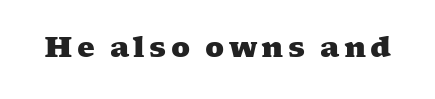
The image shows 28 px heavy, wide serif type; set not underlined; medium stroke contrast and a medium x-height.
